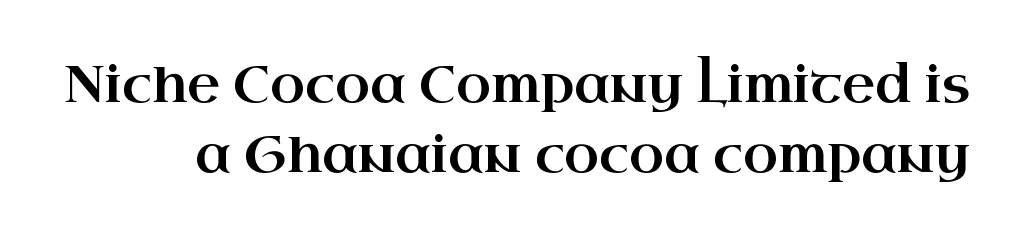
{"serif": "yes", "italic": "no", "width": "wide", "stroke_contrast": "high", "x_height": "small", "monospaced": "no", "underline": "no", "line_spacing": "normal", "line_spacing_ratio": 1.38, "letter_spacing": "normal", "letter_spacing_em": 0.0, "glyph_px": 51}
